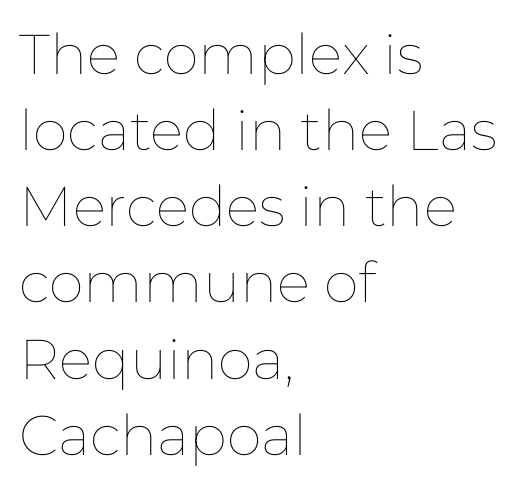
The image shows 56 px thin type, upright; set left-aligned, normal line spacing (1.36x), normal letter spacing, not underlined; low stroke contrast and a medium x-height.
